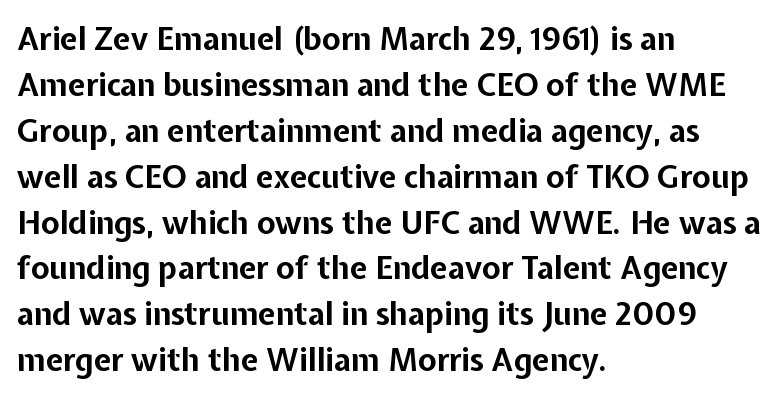
The image shows 31 px bold sans-serif type, upright; set left-aligned, normal line spacing (1.48x), normal letter spacing, not underlined; low stroke contrast and a medium x-height.
